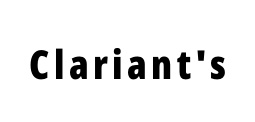
Each letter's strokes conclude bluntly, with no projecting serifs. This sample has the flowing, uneven cadence of proportional lettering. When letters stand straight like this, we call the style roman or upright. Stroke thickness is high; the sample reads as a true bold. Anything drawn beneath the words? Only blank space.
